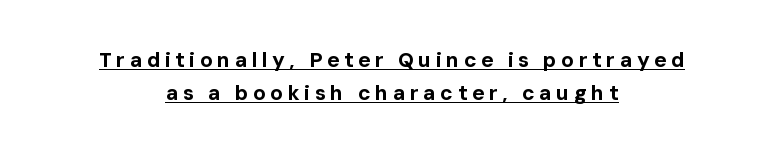
{"italic": "no", "bold": "yes", "underline": "yes", "align": "center", "line_spacing": "normal", "line_spacing_ratio": 1.58, "letter_spacing": "wide", "letter_spacing_em": 0.21, "glyph_px": 21}
